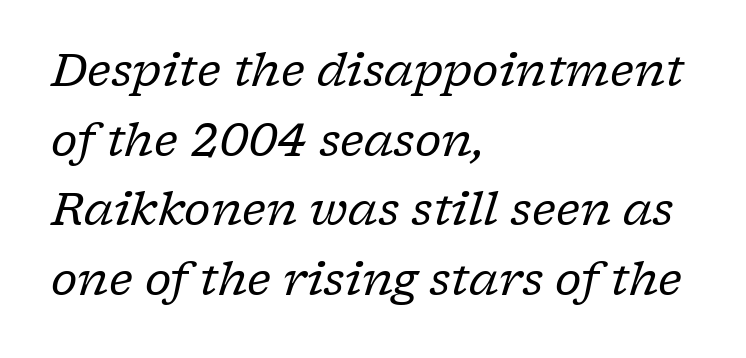
The image shows 45 px regular-weight serif type, italic (leaning right); set left-aligned, normal line spacing (1.55x), normal letter spacing, not underlined; low stroke contrast and a medium x-height.
